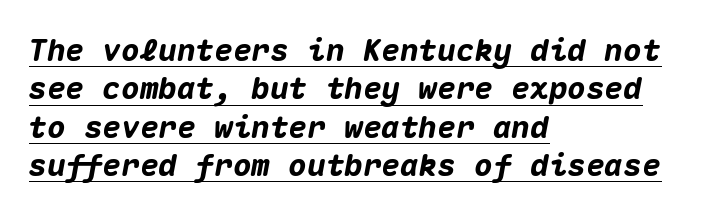
Note the uniform advance width — an 'i' takes as much space as an 'm'. Heft: maximum for text — a bold. If you drew a ruler down the left edge, every line would touch it. This rendering leaves character spacing at its baseline value. Has an underline been added? It has.
